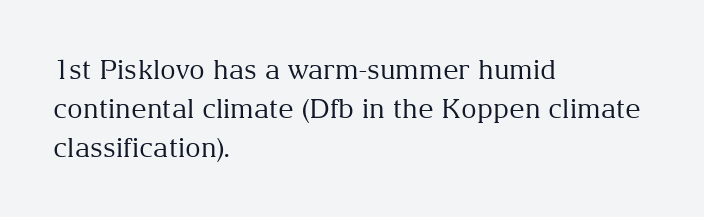
{"italic": "no", "bold": "no", "underline": "no", "align": "left", "line_spacing": "normal", "line_spacing_ratio": 1.45, "letter_spacing": "normal", "letter_spacing_em": 0.0, "glyph_px": 27}
